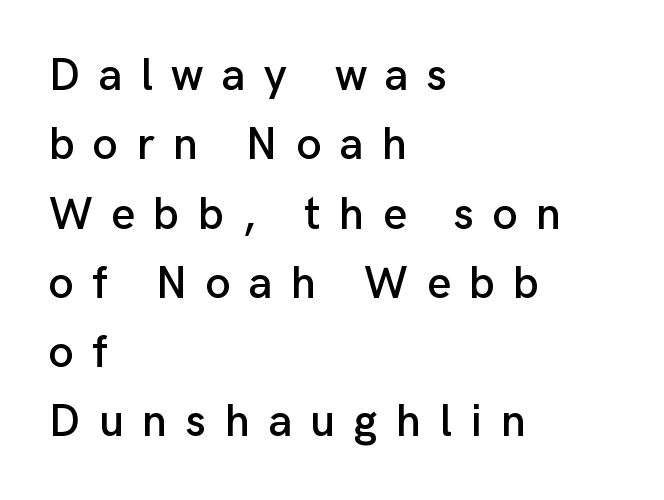
Q: Is the text italic (slanted)? A: No, it is upright.
Q: Is the typeface a serif or a sans-serif typeface? A: Sans-serif.
Q: Is the text underlined? A: No.
Q: How is the paragraph aligned? A: Left-aligned.
Q: Is the spacing between letters normal or unusually wide? A: Unusually wide.
Q: Is the spacing between lines tight, normal or loose? A: Normal.
Q: Width (condensed, normal, or wide)? A: Normal.
Q: Stroke contrast? A: Low.
Q: x-height? A: Medium.
Q: Monospaced? A: No.
